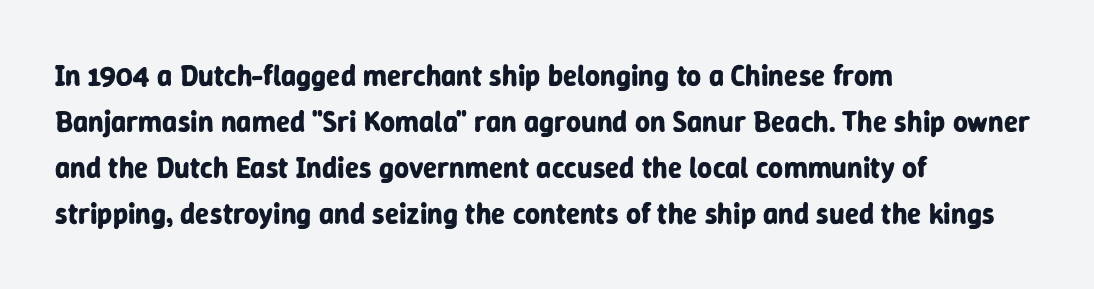
{"serif": "no", "italic": "no", "bold": "yes", "weight": "bold", "width": "normal", "stroke_contrast": "low", "x_height": "medium", "monospaced": "no", "underline": "no", "align": "left", "line_spacing": "normal", "line_spacing_ratio": 1.59, "letter_spacing": "normal", "letter_spacing_em": 0.0, "glyph_px": 29}
